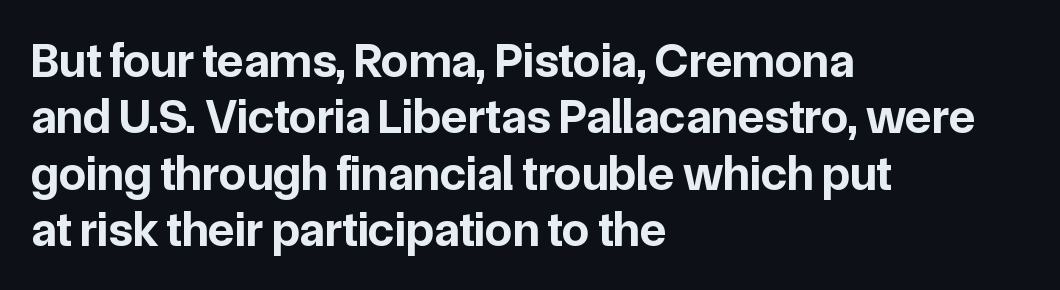
The image shows 49 px bold sans-serif type, upright; set left-aligned, tight line spacing (1.15x), normal letter spacing, not underlined; low stroke contrast and a medium x-height.
